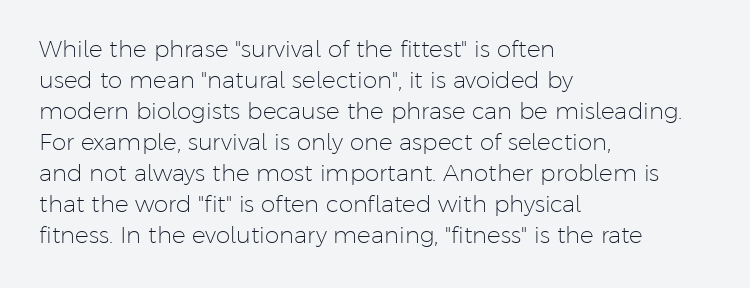
The image shows 23 px text type, upright; set left-aligned, normal line spacing (1.35x), normal letter spacing, not underlined.
